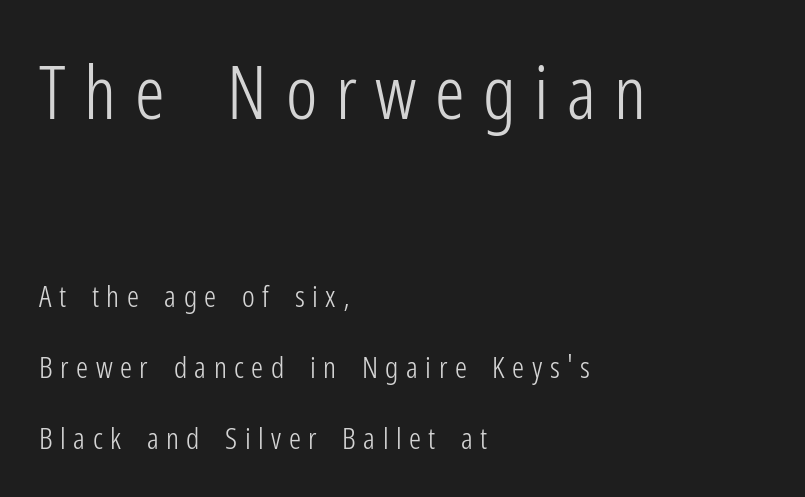
The image shows 74 px light, condensed sans-serif type, upright; set left-aligned, loose line spacing (2.37x), unusually wide letter spacing (+0.25 em), not underlined; the first (top) block is 2.47x larger; low stroke contrast and a medium x-height.
